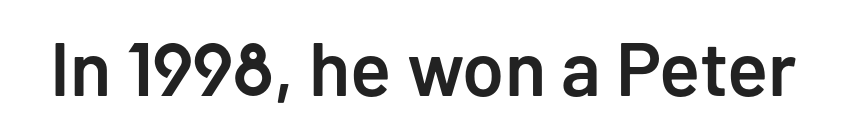
{"serif": "no", "italic": "no", "bold": "semi", "weight": "semibold", "width": "normal", "stroke_contrast": "low", "x_height": "medium", "monospaced": "no", "underline": "no", "letter_spacing": "normal", "letter_spacing_em": 0.0, "glyph_px": 76}
